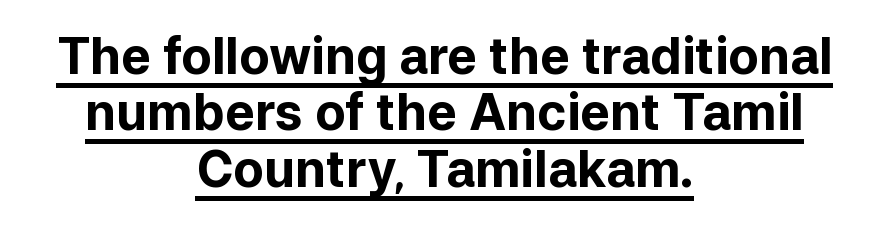
The image shows 50 px bold sans-serif type, upright; set centered, tight line spacing (1.13x), normal letter spacing, underlined; low stroke contrast and a medium x-height.
